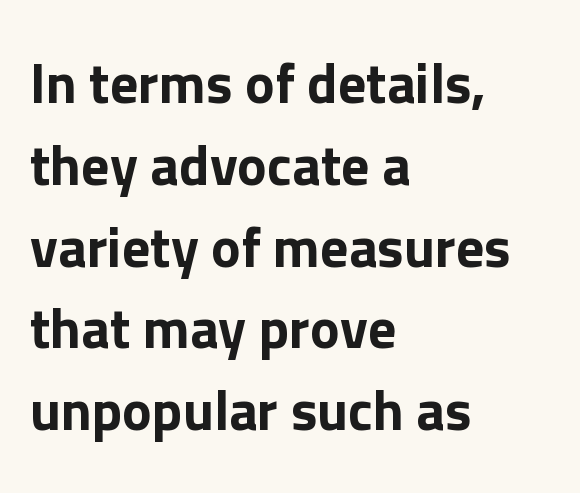
The image shows 56 px sans-serif type, upright; set left-aligned, normal line spacing (1.46x), normal letter spacing, not underlined; low stroke contrast and a medium x-height.
